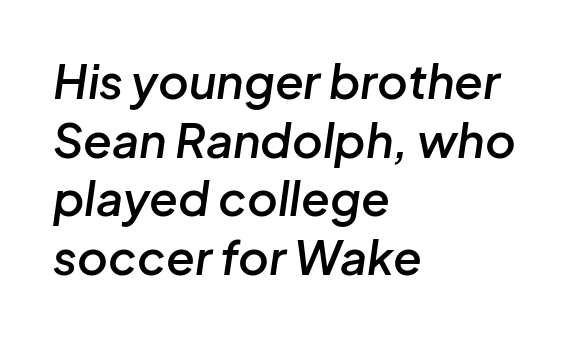
{"italic": "yes", "lean": "right", "slant_degrees": 8, "bold": "semi", "weight": "semibold", "width": "normal", "stroke_contrast": "low", "x_height": "medium", "monospaced": "no", "underline": "no", "align": "left", "line_spacing": "normal", "line_spacing_ratio": 1.25, "letter_spacing": "normal", "letter_spacing_em": 0.0, "glyph_px": 47}
